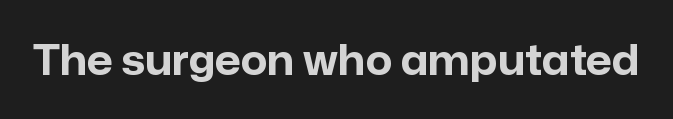
Q: Is the text bold? A: Yes.
Q: Is the text italic (slanted)? A: No, it is upright.
Q: Is the typeface a serif or a sans-serif typeface? A: Sans-serif.
Q: Is the text underlined? A: No.
Q: Is the spacing between letters normal or unusually wide? A: Normal.
Q: Width (condensed, normal, or wide)? A: Normal.
Q: Stroke contrast? A: Low.
Q: x-height? A: Medium.
Q: Monospaced? A: No.
